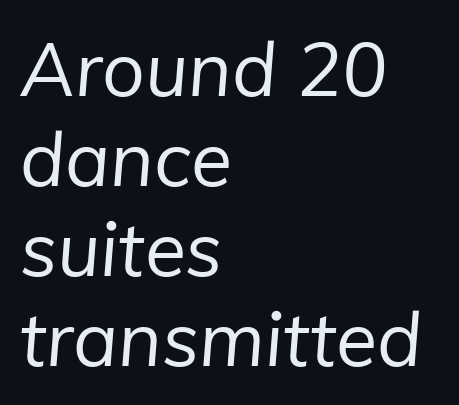
The image shows 75 px regular-weight sans-serif type; set left-aligned, line spacing 1.2x, normal letter spacing, not underlined; low stroke contrast and a medium x-height.
